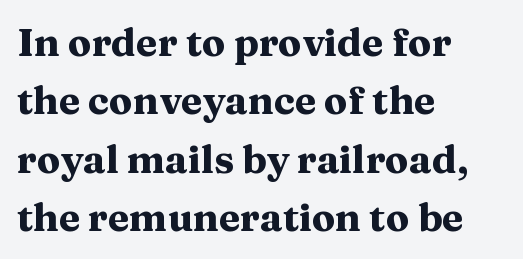
The image shows 39 px heavy, wide serif type, upright; set left-aligned, normal line spacing (1.5x), normal letter spacing, not underlined; medium stroke contrast and a medium x-height.
